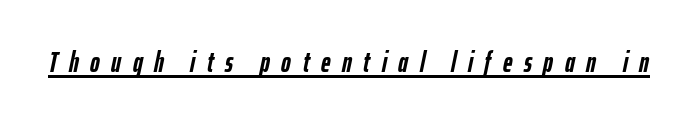
Q: Is the text bold? A: Yes.
Q: Is the text italic (slanted)? A: Yes, it leans right by about 12 degrees.
Q: Is the text underlined? A: Yes.
Q: Is the spacing between letters normal or unusually wide? A: Unusually wide.
Q: Width (condensed, normal, or wide)? A: Condensed.
Q: Stroke contrast? A: Low.
Q: x-height? A: Medium.
Q: Monospaced? A: No.
